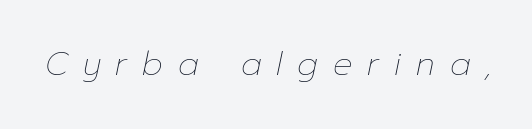
The foot of each line stays bare and open. Slant detected: the letters are inclined. Compared with typical body copy, the letter spacing here is much looser. The passage shown is not bold in any degree.
